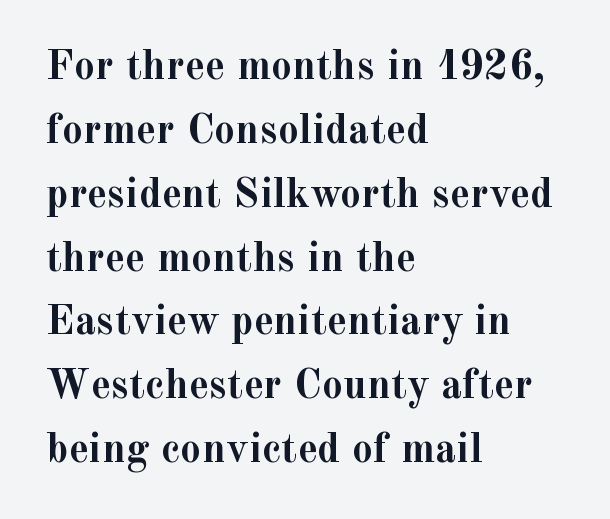
{"serif": "yes", "italic": "no", "bold": "yes", "weight": "semibold", "width": "normal", "x_height": "small", "monospaced": "no", "underline": "no", "align": "left", "line_spacing": "normal", "line_spacing_ratio": 1.52, "letter_spacing": "normal", "letter_spacing_em": 0.0, "glyph_px": 42}
